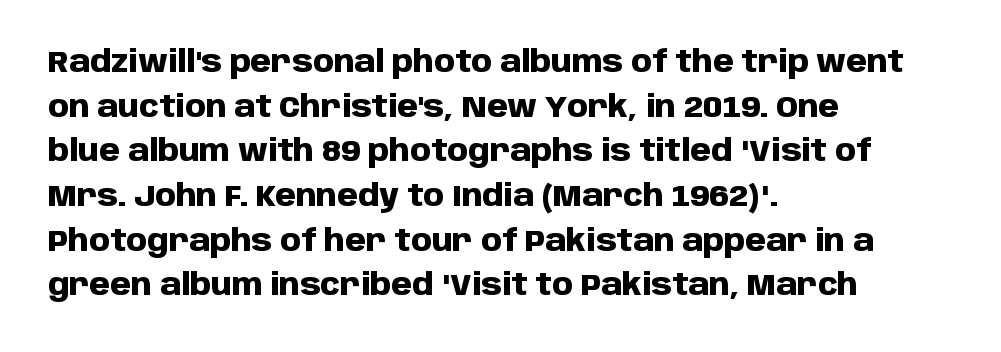
{"serif": "no", "italic": "no", "bold": "yes", "weight": "heavy", "width": "normal", "stroke_contrast": "low", "x_height": "large", "monospaced": "no", "underline": "no", "align": "left", "line_spacing": "normal", "line_spacing_ratio": 1.49, "letter_spacing": "normal", "letter_spacing_em": 0.0, "glyph_px": 30}
